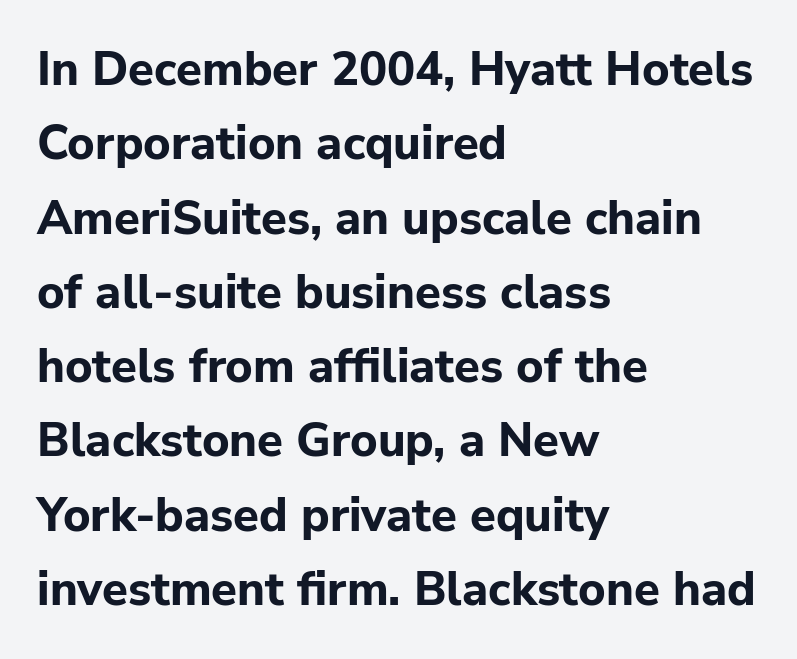
Letter spacing: default. This rendering features lettering with no underline. The lettering holds an erect, upright posture throughout. The designer left line spacing at the default.
